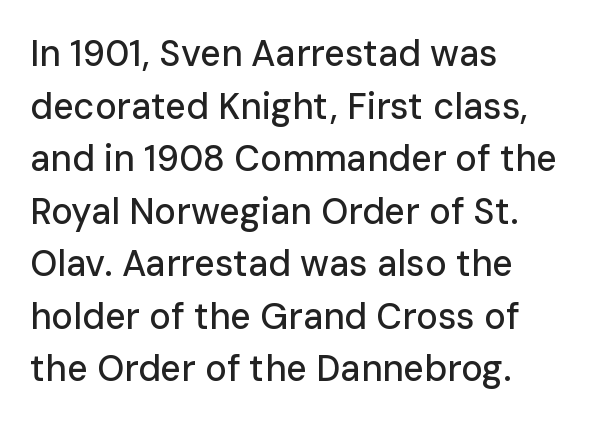
{"serif": "no", "italic": "no", "width": "normal", "stroke_contrast": "low", "x_height": "medium", "monospaced": "no", "underline": "no", "align": "left", "line_spacing": "normal", "line_spacing_ratio": 1.46, "letter_spacing": "normal", "letter_spacing_em": 0.0, "glyph_px": 36}
